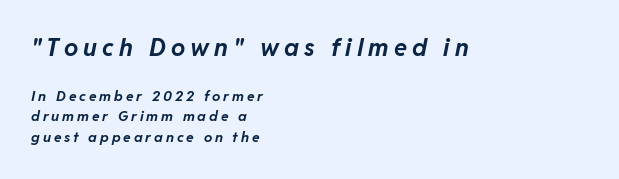
{"italic": "yes", "lean": "right", "slant_degrees": 11, "bold": "yes", "underline": "no", "align": "left", "line_spacing": "normal", "line_spacing_ratio": 1.48, "letter_spacing": "wide", "letter_spacing_em": 0.21, "larger_block": "first", "size_ratio": 1.71, "glyph_px": 24}
